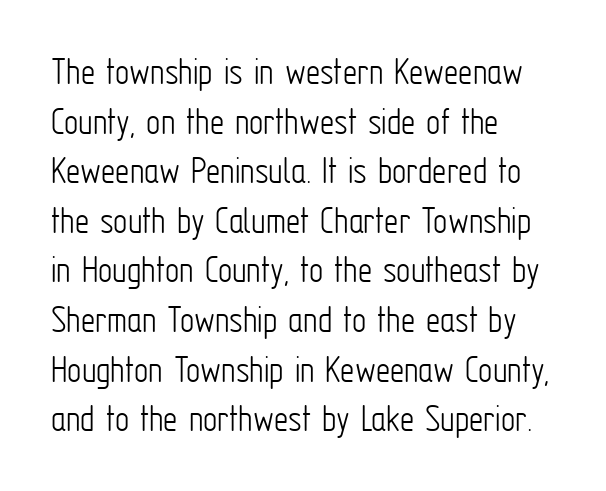
Q: Is the text bold? A: No.
Q: Is the text italic (slanted)? A: No, it is upright.
Q: Is the typeface a serif or a sans-serif typeface? A: Sans-serif.
Q: Is the text underlined? A: No.
Q: How is the paragraph aligned? A: Left-aligned.
Q: Is the spacing between letters normal or unusually wide? A: Normal.
Q: Width (condensed, normal, or wide)? A: Condensed.
Q: Stroke contrast? A: Low.
Q: x-height? A: Medium.
Q: Monospaced? A: No.
